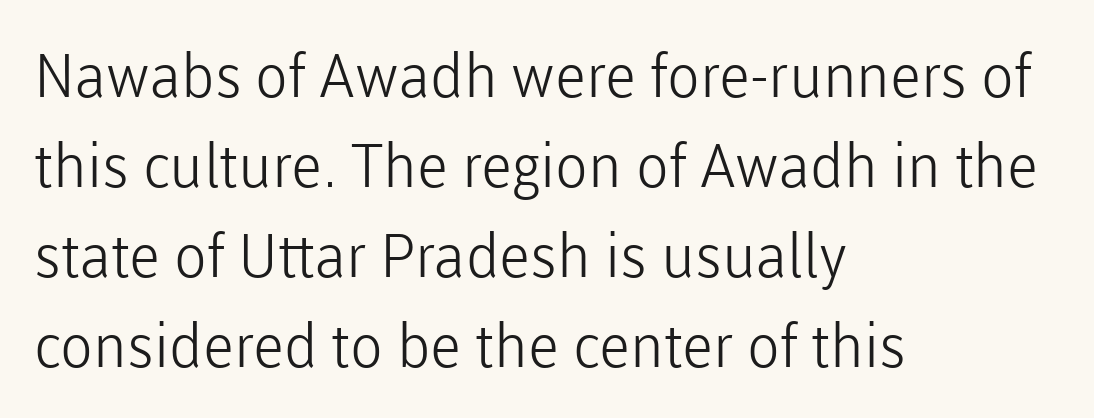
The image shows 60 px light sans-serif type, upright; set left-aligned, normal line spacing (1.5x), normal letter spacing, not underlined; low stroke contrast and a medium x-height.
